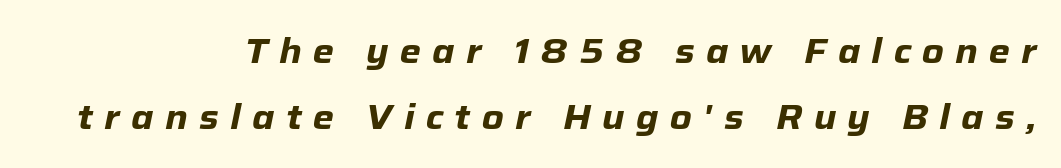
A student would call this right alignment; a typographer would say flush right, rag left. Proportional: the letters do not fall into vertical columns. The whole block is typeset with a tilt. Underlining? Definitely not there. How are the letters spaced? Widely, with obvious added tracking.
